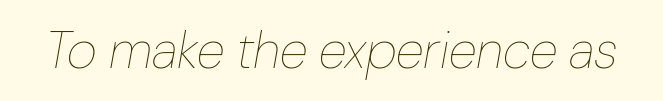
Q: Is the text bold? A: No.
Q: Is the text italic (slanted)? A: Yes, it leans right by about 10 degrees.
Q: Is the text underlined? A: No.
Q: Is the spacing between letters normal or unusually wide? A: Normal.
Q: Width (condensed, normal, or wide)? A: Normal.
Q: Stroke contrast? A: Low.
Q: x-height? A: Medium.
Q: Monospaced? A: No.
